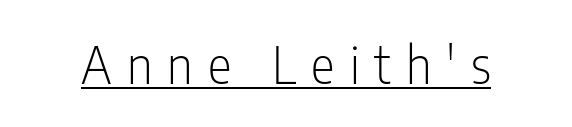
{"serif": "no", "italic": "no", "bold": "no", "weight": "light", "width": "condensed", "stroke_contrast": "low", "x_height": "medium", "monospaced": "no", "underline": "yes", "letter_spacing": "wide", "letter_spacing_em": 0.3, "glyph_px": 50}
